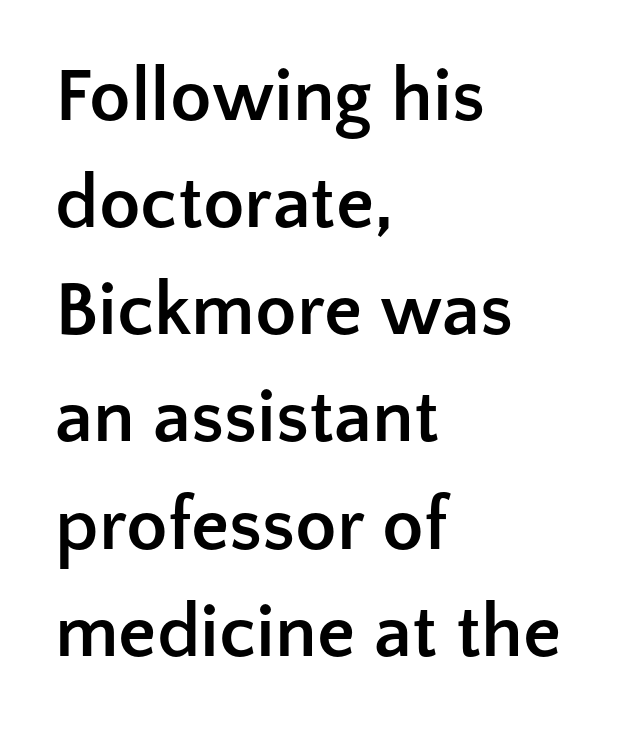
{"serif": "no", "italic": "no", "bold": "yes", "weight": "semibold", "width": "normal", "stroke_contrast": "low", "x_height": "medium", "monospaced": "no", "underline": "no", "align": "left", "line_spacing": "normal", "line_spacing_ratio": 1.41, "letter_spacing": "normal", "letter_spacing_em": 0.0, "glyph_px": 76}
